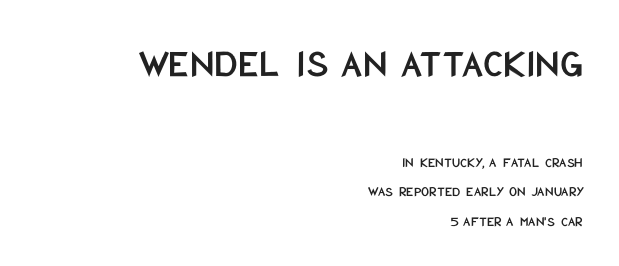
Q: Is the text italic (slanted)? A: No, it is upright.
Q: Is the typeface a serif or a sans-serif typeface? A: Sans-serif.
Q: Is the text underlined? A: No.
Q: How is the paragraph aligned? A: Right-aligned.
Q: Is the spacing between letters normal or unusually wide? A: Normal.
Q: Is the spacing between lines tight, normal or loose? A: Loose.
Q: Which block of text is set in a larger size, the first (top) or the second (bottom)? A: The first (top) one.
Q: Width (condensed, normal, or wide)? A: Condensed.
Q: Stroke contrast? A: Low.
Q: x-height? A: Large.
Q: Monospaced? A: No.
